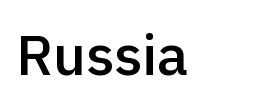
A typesetter would label this face a sans. Unlike italic type, these characters show no tilt at all. Heft: intermediate — a semibold. The line texture is even and compact thanks to regular tracking.
